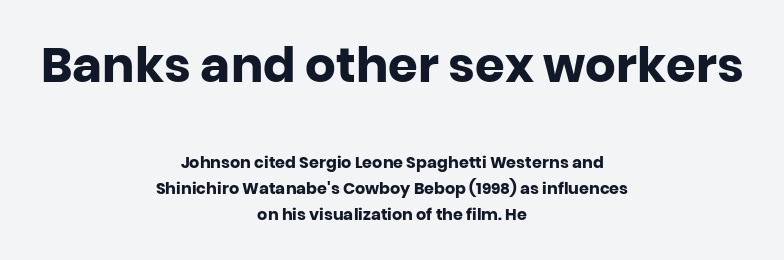
The string is rendered with underlining switched off. Letterform terminals end flat and unadorned throughout the passage. Summary of weight: heavy, a full bold. The more generous point size was reserved for the upper chunk.
